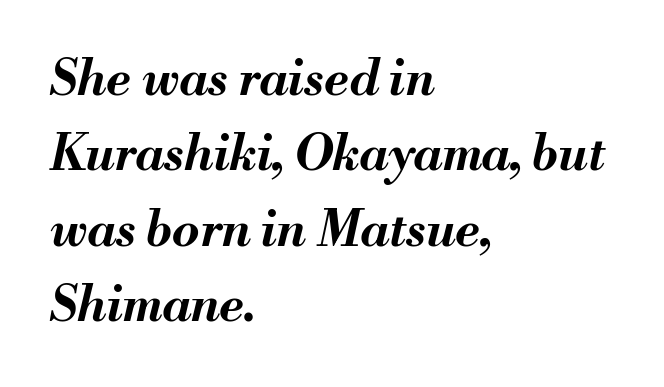
Q: Is the text bold? A: Yes.
Q: Is the text italic (slanted)? A: Yes, it leans right by about 13 degrees.
Q: Is the text underlined? A: No.
Q: How is the paragraph aligned? A: Left-aligned.
Q: Is the spacing between letters normal or unusually wide? A: Normal.
Q: Is the spacing between lines tight, normal or loose? A: Normal.
Q: Width (condensed, normal, or wide)? A: Normal.
Q: Stroke contrast? A: Medium.
Q: x-height? A: Small.
Q: Monospaced? A: No.
